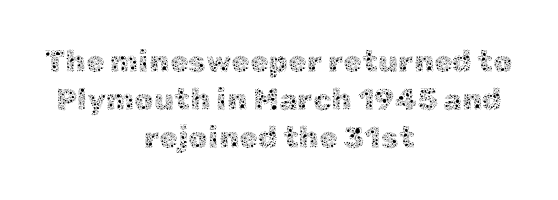
Q: Is the text bold? A: No.
Q: Is the text italic (slanted)? A: No, it is upright.
Q: Is the text underlined? A: No.
Q: How is the paragraph aligned? A: Centered.
Q: Is the spacing between letters normal or unusually wide? A: Normal.
Q: Is the spacing between lines tight, normal or loose? A: Normal.
Q: Width (condensed, normal, or wide)? A: Normal.
Q: x-height? A: Medium.
Q: Monospaced? A: No.
